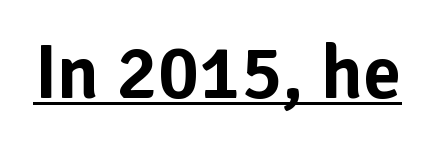
{"serif": "no", "italic": "no", "width": "normal", "stroke_contrast": "low", "x_height": "medium", "monospaced": "no", "underline": "yes", "letter_spacing": "normal", "letter_spacing_em": 0.0, "glyph_px": 77}
